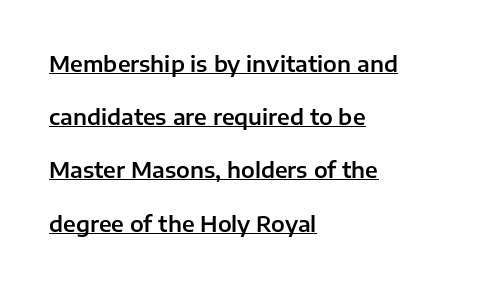
The image shows 22 px text type, upright; set left-aligned, loose line spacing (2.42x), normal letter spacing, underlined.
